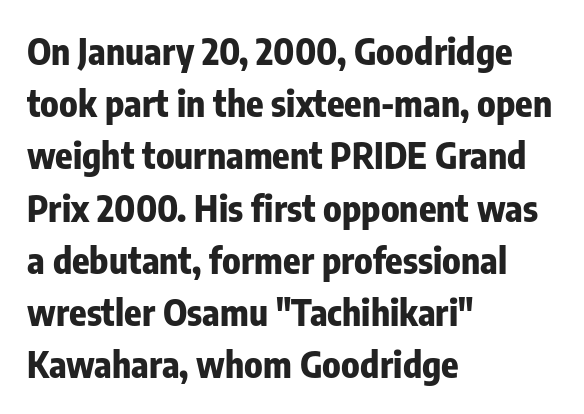
{"serif": "no", "italic": "no", "bold": "yes", "weight": "bold", "width": "condensed", "stroke_contrast": "low", "x_height": "medium", "monospaced": "no", "underline": "no", "align": "left", "line_spacing": "normal", "line_spacing_ratio": 1.45, "letter_spacing": "normal", "letter_spacing_em": 0.0, "glyph_px": 36}
